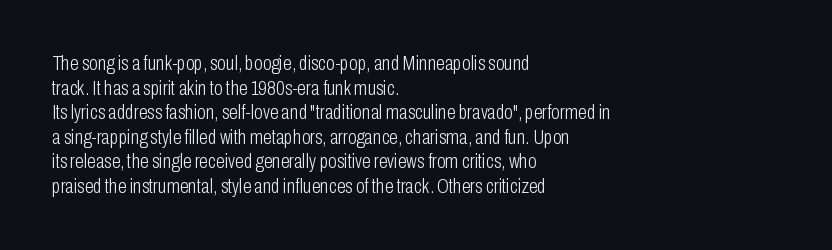
Casual observation: everything's shoved over to the left. This is not heavy type; no bold has been used. Italic? Not at all — the glyphs are vertical. The space beneath each line is pristine and unruled. No extra tracking has been applied to these lines.
